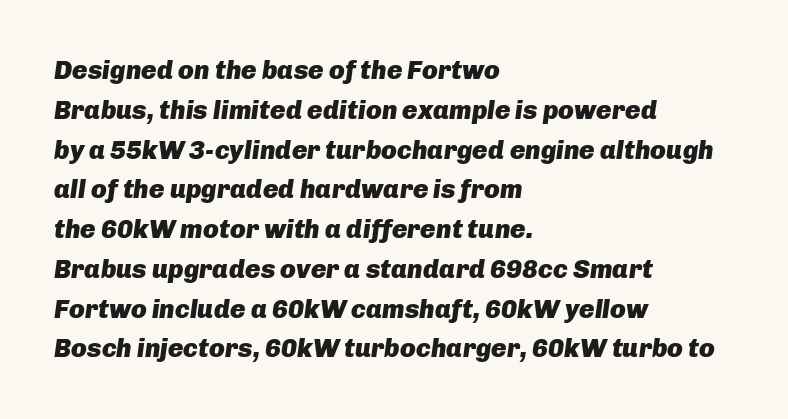
{"italic": "yes", "lean": "right", "slant_degrees": 8, "bold": "yes", "underline": "no", "align": "left", "line_spacing": "normal", "line_spacing_ratio": 1.53, "letter_spacing": "normal", "letter_spacing_em": 0.0, "glyph_px": 26}
